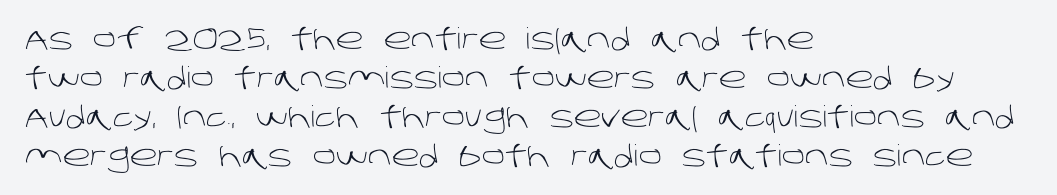
Q: Is the text bold? A: No.
Q: Is the typeface a serif or a sans-serif typeface? A: Sans-serif.
Q: Is the text underlined? A: No.
Q: How is the paragraph aligned? A: Left-aligned.
Q: Is the spacing between letters normal or unusually wide? A: Normal.
Q: Is the spacing between lines tight, normal or loose? A: Normal.
Q: Width (condensed, normal, or wide)? A: Normal.
Q: Stroke contrast? A: Low.
Q: x-height? A: Large.
Q: Monospaced? A: No.
